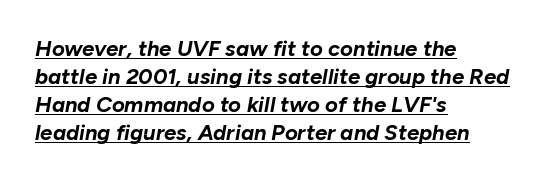
Q: Is the text bold? A: Yes.
Q: Is the text italic (slanted)? A: Yes, it leans right by about 10 degrees.
Q: Is the text underlined? A: Yes.
Q: How is the paragraph aligned? A: Left-aligned.
Q: Is the spacing between letters normal or unusually wide? A: Normal.
Q: Is the spacing between lines tight, normal or loose? A: Normal.
